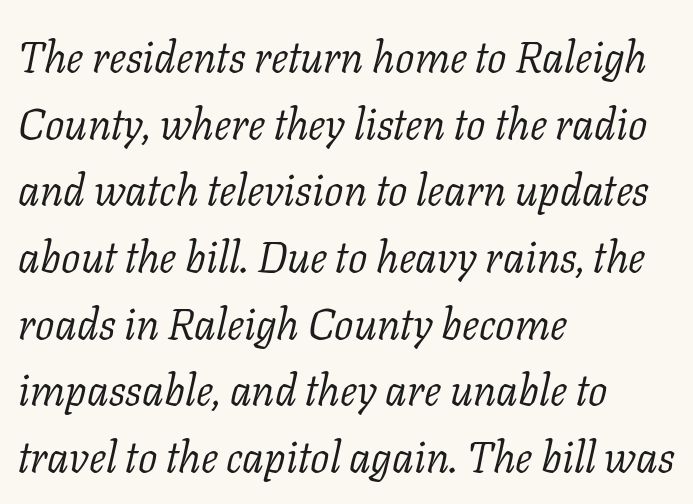
A clean baseline with only descenders dipping below it. Regarding serifs, this sample has them. The face used here is proportionally spaced, like ordinary book or web type. Normally led — the rows are evenly, conventionally spaced. Is this a heavy cut? Hardly; it is regular or lighter. This sample uses an oblique cut, with every glyph tilted off the vertical.
